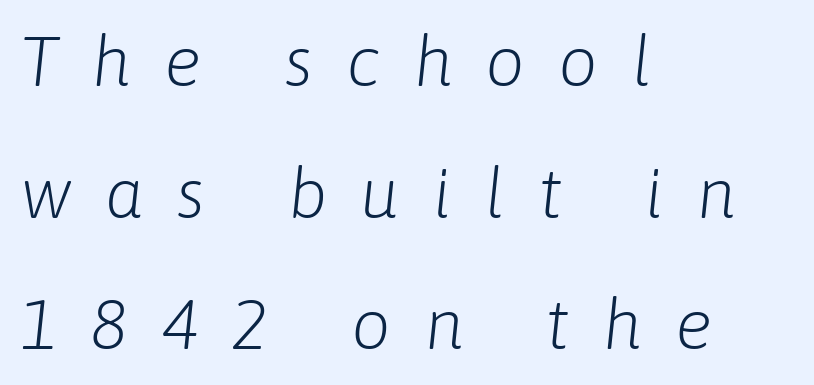
Typeset ragged right — the left edge is the straight one. The face used here is rendered with a markedly widened letterfit. The font is comparable to plain body text, perhaps lighter. Here the designer chose a conventional face with non-uniform glyph widths. The text carries the slant typical of an italic or oblique font.
